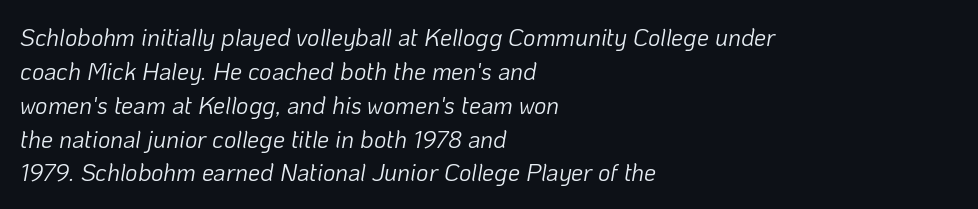
Q: Is the text bold? A: No.
Q: Is the text italic (slanted)? A: Yes, it leans right by about 10 degrees.
Q: Is the text underlined? A: No.
Q: How is the paragraph aligned? A: Left-aligned.
Q: Is the spacing between letters normal or unusually wide? A: Normal.
Q: Is the spacing between lines tight, normal or loose? A: Normal.
